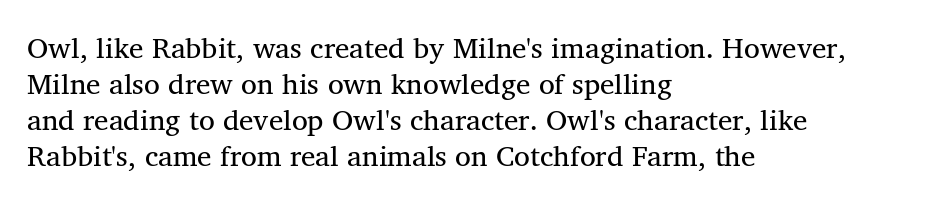
Looks like regular typesetting: each glyph gets only the width it needs. Glance below the letters and you will spot only blank space. Summary of weight: not heavy and not bold. Serif or sans? Serif — the stroke terminals have little feet.
